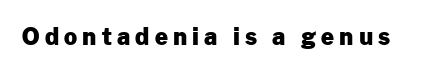
{"italic": "no", "bold": "yes", "underline": "no", "letter_spacing": "wide", "letter_spacing_em": 0.22, "glyph_px": 23}
